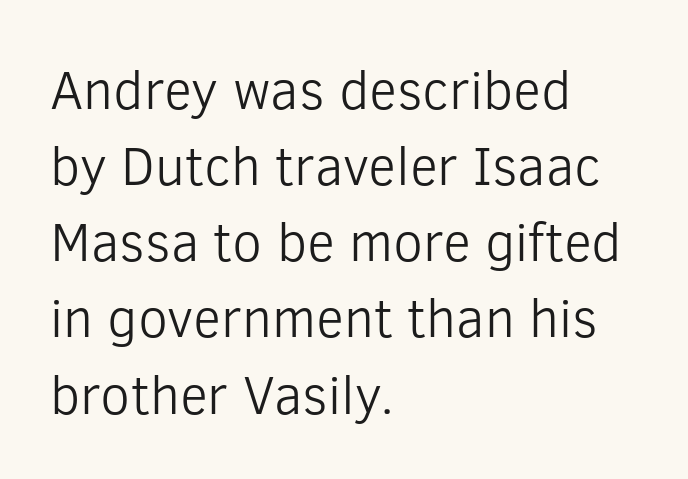
{"serif": "no", "italic": "no", "bold": "no", "weight": "light", "width": "normal", "stroke_contrast": "low", "x_height": "medium", "monospaced": "no", "underline": "no", "align": "left", "line_spacing": "normal", "line_spacing_ratio": 1.41, "letter_spacing": "normal", "letter_spacing_em": 0.0, "glyph_px": 54}
